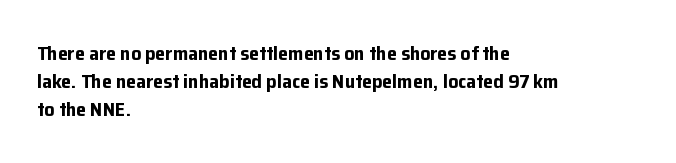
{"italic": "no", "bold": "yes", "underline": "no", "align": "left", "line_spacing": "normal", "line_spacing_ratio": 1.41, "letter_spacing": "normal", "letter_spacing_em": 0.0, "glyph_px": 20}
